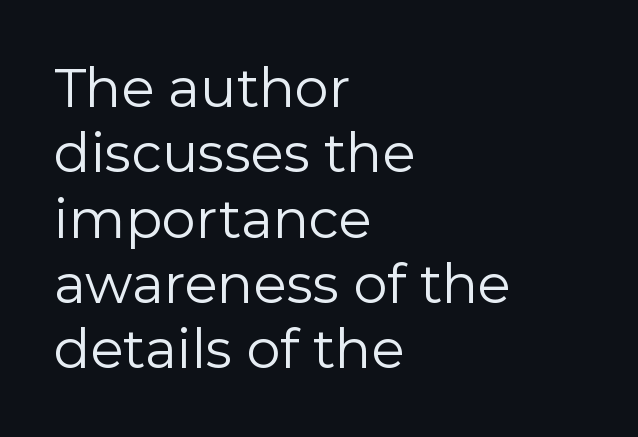
Weight class: somewhere from thin through regular. In terms of letterspacing, this is plain default setting. Character widths vary here, with narrow letters taking less room than wide ones. Caption: multi-line text, flush left, ragged right.
